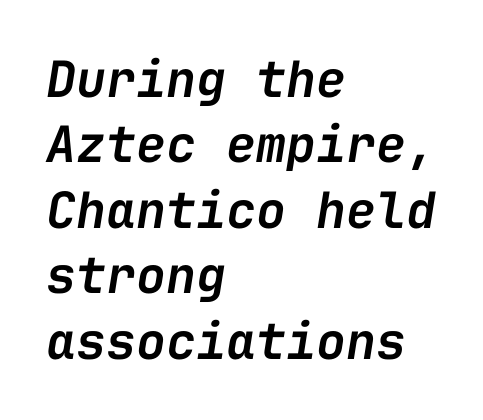
The image shows 50 px semibold type, italic (leaning right), monospaced; set left-aligned, normal line spacing (1.31x), normal letter spacing, not underlined; low stroke contrast and a medium x-height.
